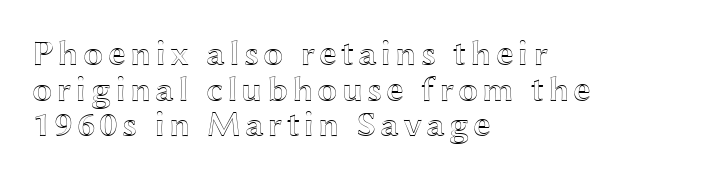
Q: Is the text italic (slanted)? A: No, it is upright.
Q: Is the text underlined? A: No.
Q: How is the paragraph aligned? A: Left-aligned.
Q: Is the spacing between lines tight, normal or loose? A: Tight.
Q: Width (condensed, normal, or wide)? A: Wide.
Q: x-height? A: Medium.
Q: Monospaced? A: No.
